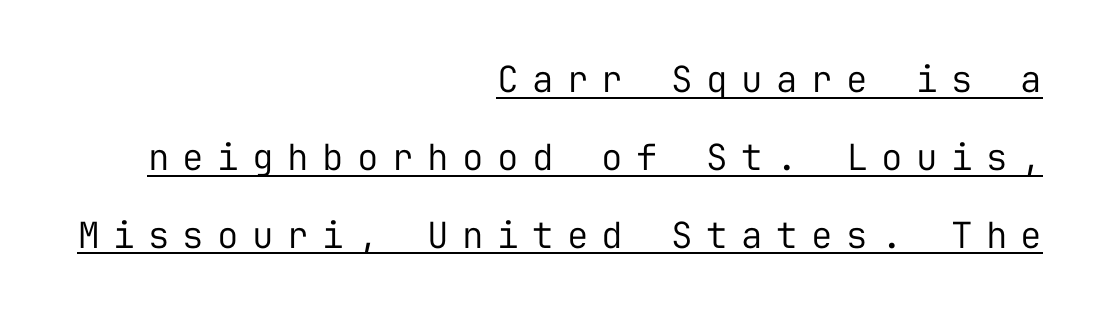
{"serif": "no", "italic": "no", "bold": "no", "weight": "regular", "width": "normal", "stroke_contrast": "low", "x_height": "medium", "monospaced": "yes", "underline": "yes", "align": "right", "line_spacing": "loose", "line_spacing_ratio": 2.16, "letter_spacing": "wide", "letter_spacing_em": 0.37, "glyph_px": 36}
